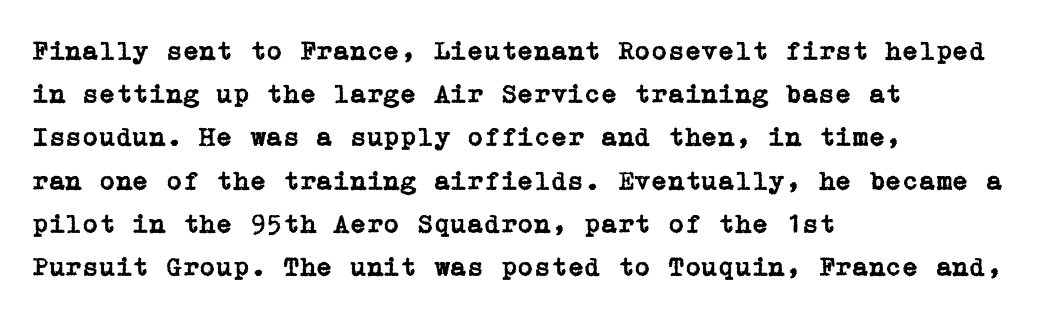
Anything drawn beneath the words? Only blank space. In terms of letterspacing, this is plain default setting. No italicization has been applied; the sample stays upright. The block of text has a typical density, with ordinary space between rows. Horizontal alignment here is leftward, the default for most running prose.
